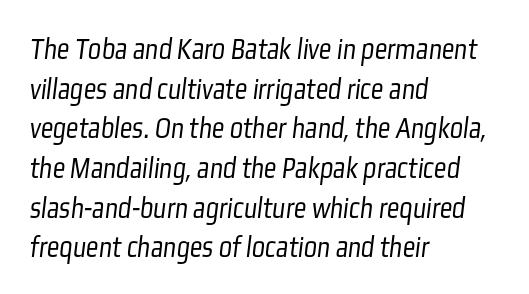
Q: Is the text bold? A: No.
Q: Is the typeface a serif or a sans-serif typeface? A: Sans-serif.
Q: Is the text underlined? A: No.
Q: How is the paragraph aligned? A: Left-aligned.
Q: Is the spacing between letters normal or unusually wide? A: Normal.
Q: Is the spacing between lines tight, normal or loose? A: Normal.
Q: Width (condensed, normal, or wide)? A: Condensed.
Q: Stroke contrast? A: Low.
Q: x-height? A: Medium.
Q: Monospaced? A: No.
